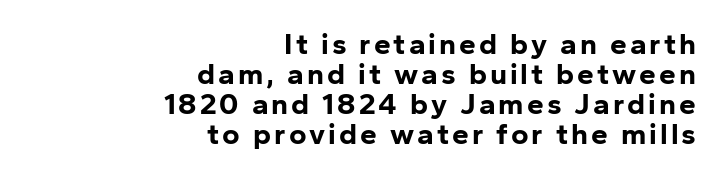
The image shows 30 px bold sans-serif type, upright; set right-aligned, tight line spacing (1.0x), not underlined; low stroke contrast and a medium x-height.
